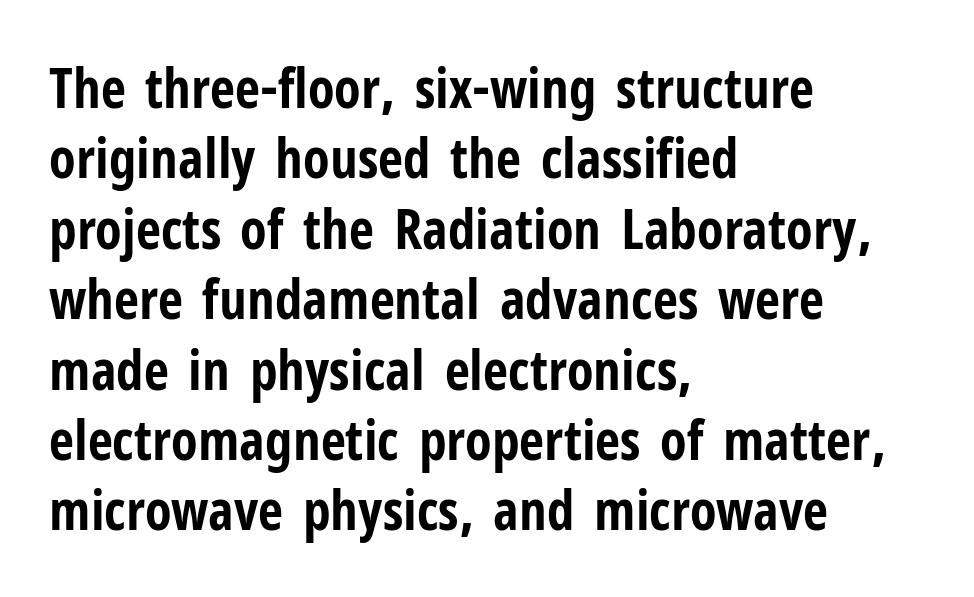
Q: Is the text bold? A: Yes.
Q: Is the text italic (slanted)? A: No, it is upright.
Q: Is the typeface a serif or a sans-serif typeface? A: Sans-serif.
Q: Is the text underlined? A: No.
Q: How is the paragraph aligned? A: Left-aligned.
Q: Is the spacing between letters normal or unusually wide? A: Normal.
Q: Is the spacing between lines tight, normal or loose? A: Normal.
Q: Width (condensed, normal, or wide)? A: Condensed.
Q: Stroke contrast? A: Low.
Q: x-height? A: Medium.
Q: Monospaced? A: No.
